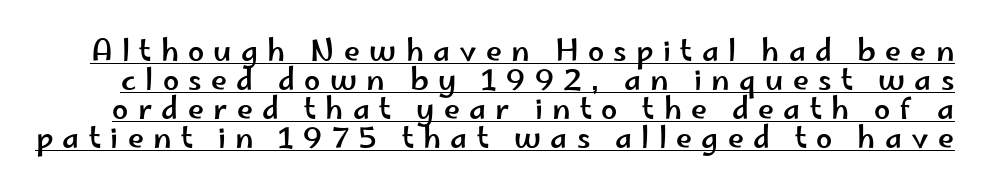
The lines are packed closely together with very little leading. Character widths vary here, with narrow letters taking less room than wide ones. What stands out about the letter spacing? Its width — letters are far apart. The words here are underlined. A sans-serif font was chosen for this passage.
